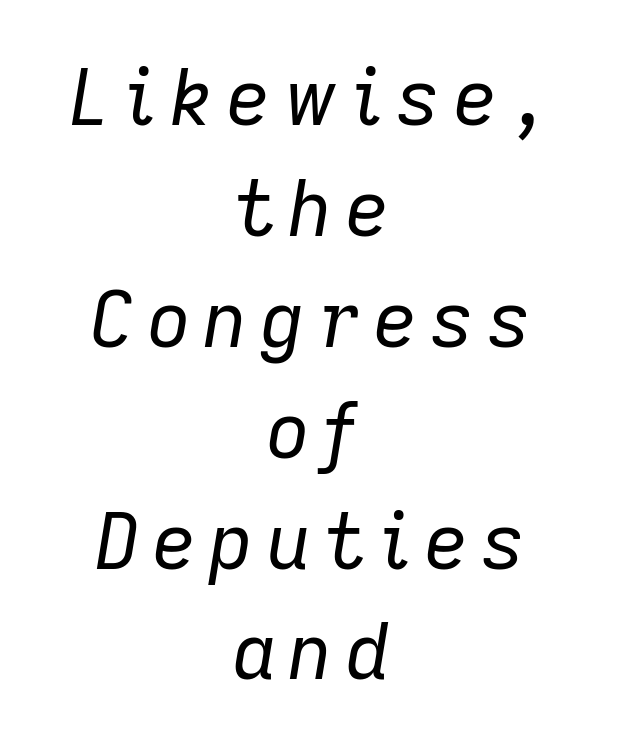
The rendering uses a moderate line-height, typical for paragraphs. Descenders hang freely into open space. Summary of weight: not heavy and not bold. The glyphs look as if they've been sheared to an angle. Each line is balanced around a shared central axis.
